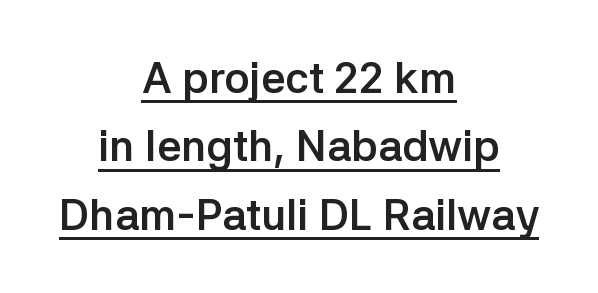
The image shows 43 px semibold sans-serif type, upright; set centered, normal line spacing (1.59x), normal letter spacing, underlined; low stroke contrast and a medium x-height.
